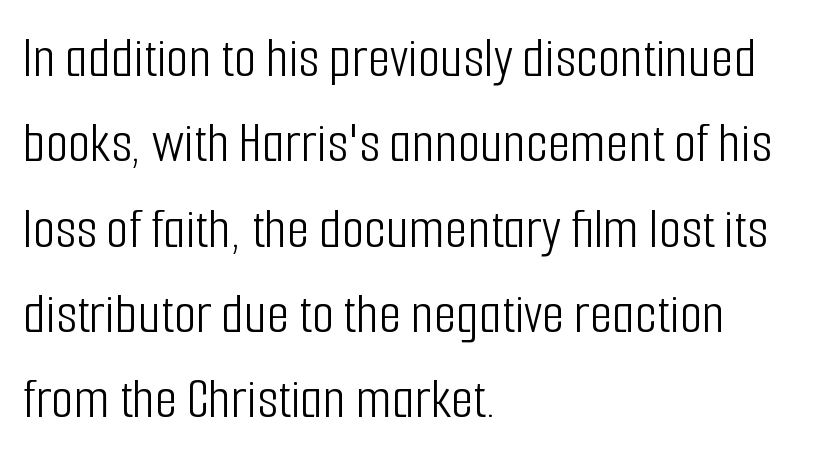
The space directly below the letters is spotless. What stands out about the letter spacing? Nothing — it is the standard amount. The designer left line spacing at the default. Vertical stems look standard width or narrower in stroke. One-word summary of the alignment: left.
